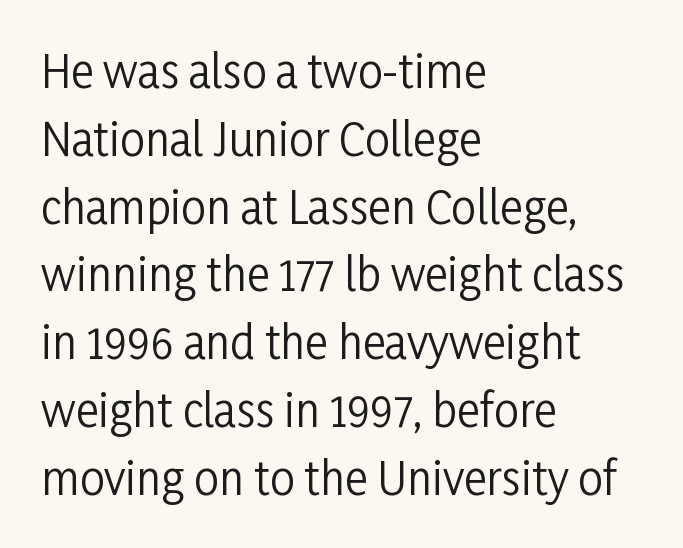
The image shows 44 px regular-weight, condensed sans-serif type, upright; set left-aligned, normal line spacing (1.54x), normal letter spacing, not underlined; low stroke contrast and a medium x-height.
